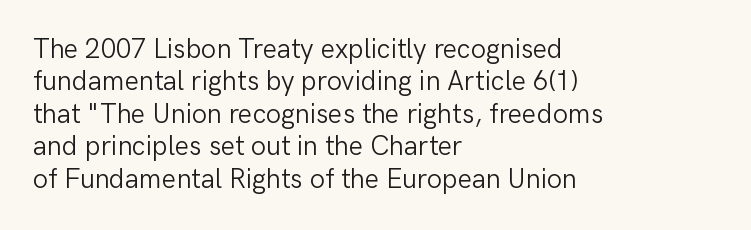
The font is comparable to plain body text, perhaps lighter. Line starts are locked; line ends wander. Nothing unusual about the tracking: characters are spaced as the font intends. The type sits square on the baseline with zero lean. Rule under the text: the space is simply empty.
